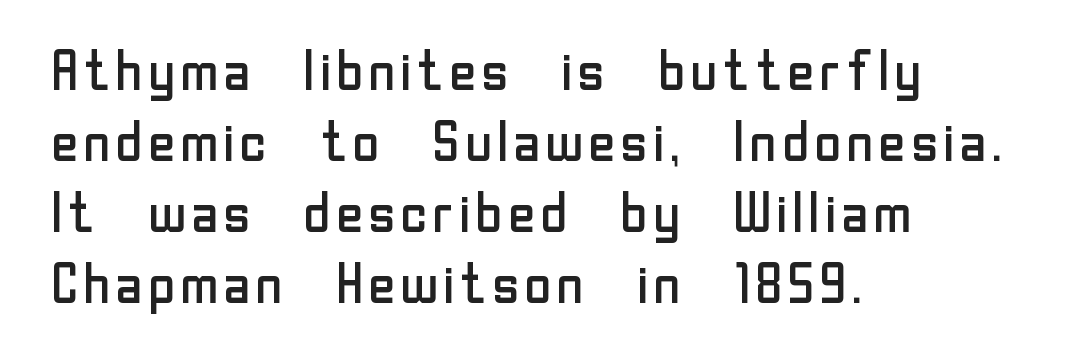
Ascenders rise straight up at ninety degrees. I'd call this a sans setting — the letters go barefoot. Note the varied advance widths — an 'i' is clearly narrower than an 'm'. No extra tracking has been applied to these lines. Letters rest on an invisible, unmarked baseline.
